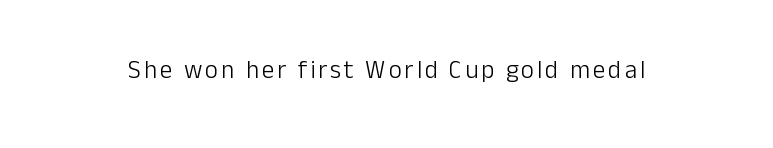
The image shows 25 px text type, upright; set not underlined.
